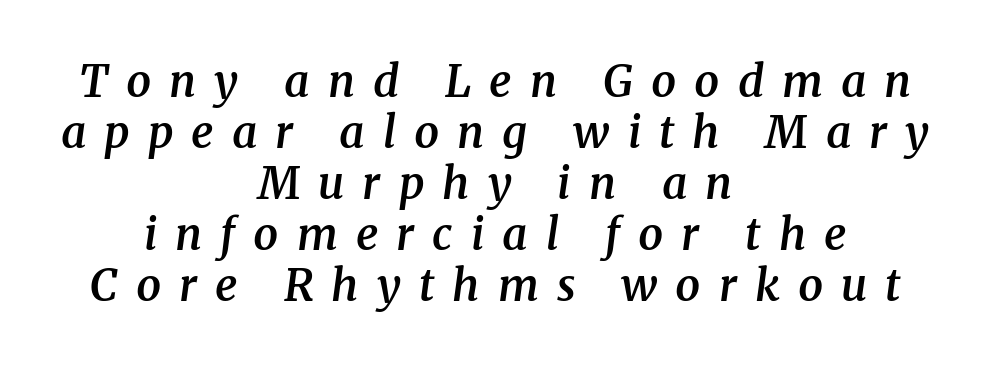
{"serif": "yes", "italic": "yes", "lean": "right", "slant_degrees": 8, "bold": "semi", "weight": "semibold", "width": "normal", "stroke_contrast": "medium", "x_height": "medium", "monospaced": "no", "underline": "no", "align": "center", "line_spacing_ratio": 1.16, "letter_spacing": "wide", "letter_spacing_em": 0.41, "glyph_px": 44}
